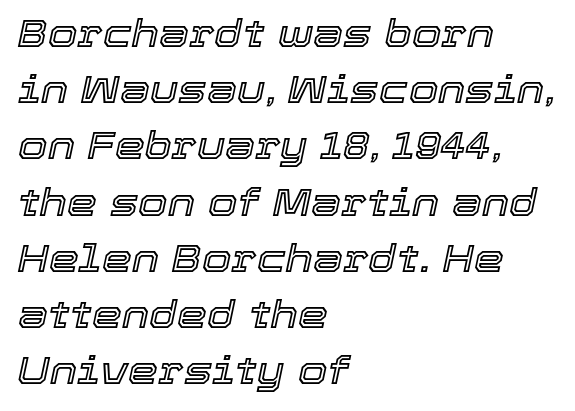
The string is rendered with underlining switched off. Italic: yes, the glyphs are oblique. Leftover space on each line is placed entirely after the last word. Students, observe: this is what conventionally led text looks like.
